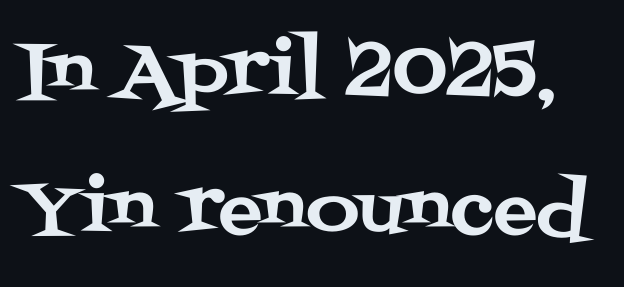
{"serif": "yes", "italic": "no", "width": "normal", "stroke_contrast": "medium", "x_height": "large", "monospaced": "no", "underline": "no", "line_spacing_ratio": 1.87, "letter_spacing": "normal", "letter_spacing_em": 0.0, "glyph_px": 73}
